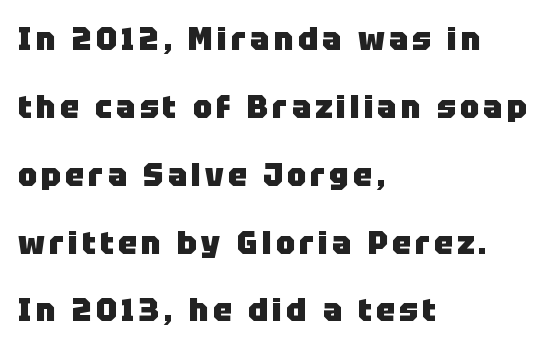
{"serif": "no", "italic": "no", "bold": "yes", "weight": "heavy", "width": "normal", "stroke_contrast": "low", "x_height": "large", "monospaced": "no", "underline": "no", "align": "left", "line_spacing": "loose", "line_spacing_ratio": 2.12, "glyph_px": 32}
